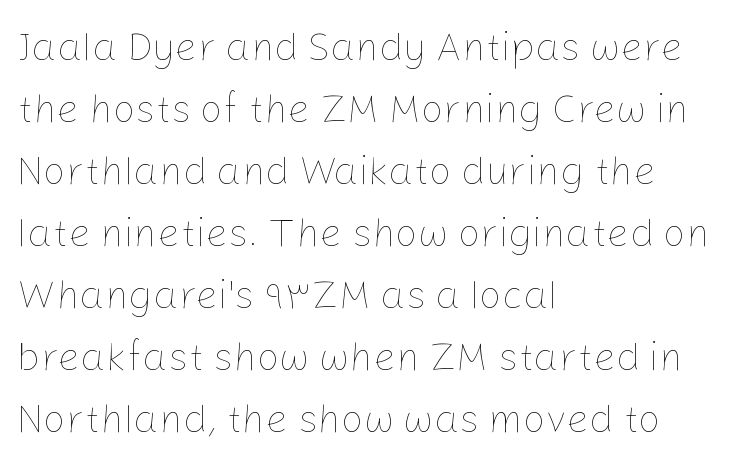
{"italic": "no", "bold": "no", "weight": "thin", "width": "normal", "stroke_contrast": "low", "x_height": "medium", "monospaced": "no", "underline": "no", "align": "left", "line_spacing": "normal", "line_spacing_ratio": 1.55, "letter_spacing": "normal", "letter_spacing_em": 0.0, "glyph_px": 40}
